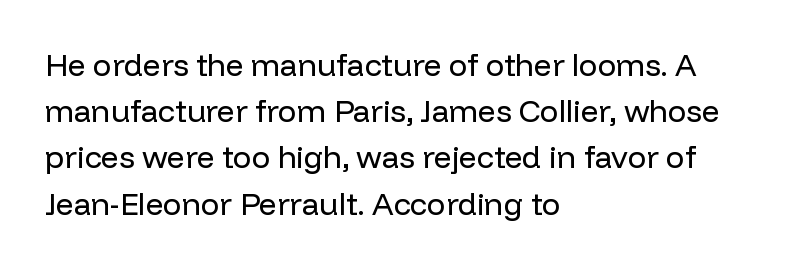
Q: Is the text bold? A: No.
Q: Is the text italic (slanted)? A: No, it is upright.
Q: Is the typeface a serif or a sans-serif typeface? A: Sans-serif.
Q: Is the text underlined? A: No.
Q: How is the paragraph aligned? A: Left-aligned.
Q: Is the spacing between letters normal or unusually wide? A: Normal.
Q: Is the spacing between lines tight, normal or loose? A: Normal.
Q: Width (condensed, normal, or wide)? A: Normal.
Q: Stroke contrast? A: Low.
Q: x-height? A: Medium.
Q: Monospaced? A: No.
